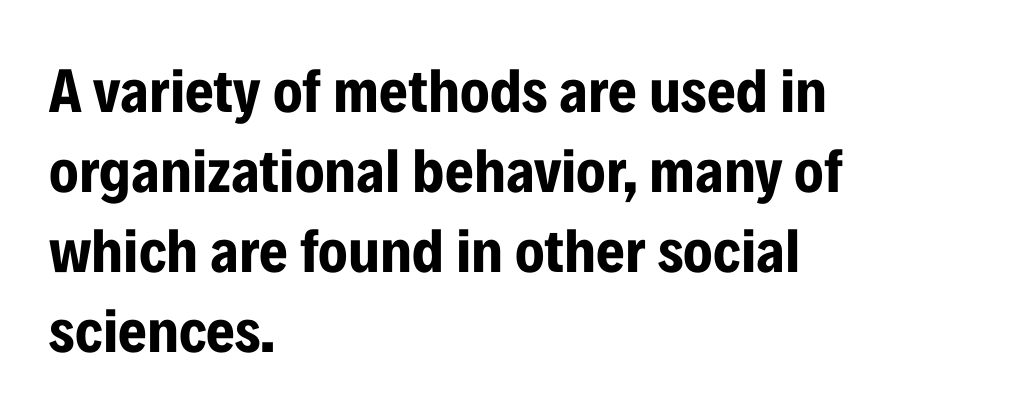
The image shows 62 px bold, condensed sans-serif type, upright; set left-aligned, normal line spacing (1.29x), normal letter spacing, not underlined; low stroke contrast and a medium x-height.
